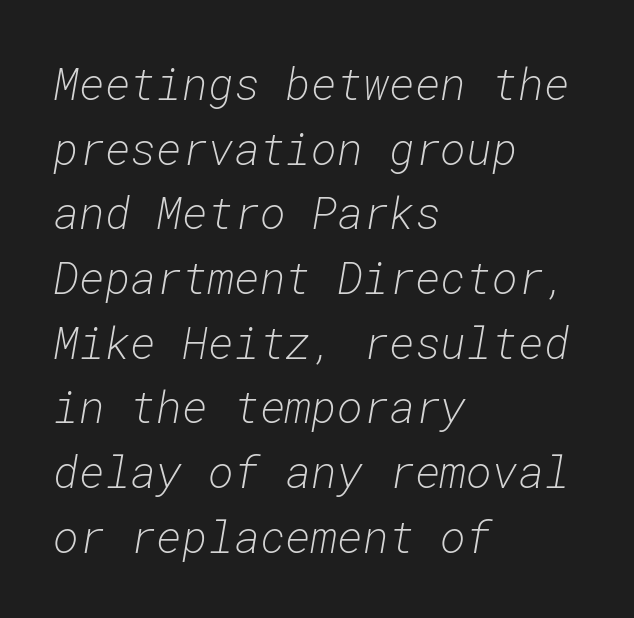
{"italic": "yes", "lean": "right", "slant_degrees": 10, "bold": "no", "weight": "light", "width": "normal", "stroke_contrast": "low", "x_height": "medium", "monospaced": "yes", "underline": "no", "align": "left", "line_spacing": "normal", "line_spacing_ratio": 1.47, "letter_spacing": "normal", "letter_spacing_em": 0.0, "glyph_px": 44}
